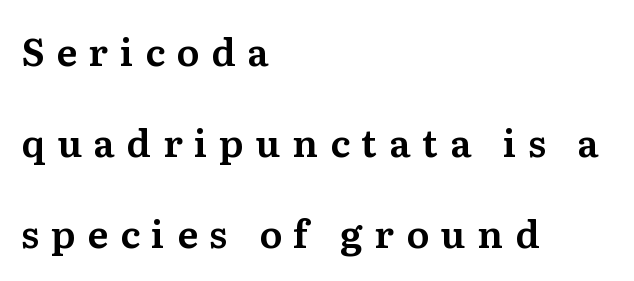
The image shows 38 px serif type, upright; set left-aligned, loose line spacing (2.39x), unusually wide letter spacing (+0.31 em), not underlined; medium stroke contrast and a medium x-height.
